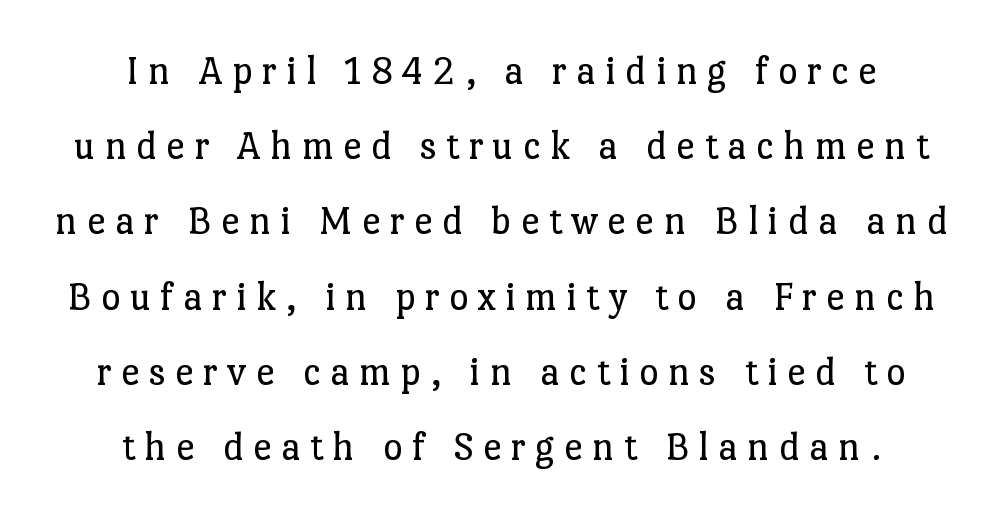
{"serif": "yes", "italic": "no", "bold": "no", "weight": "regular", "width": "normal", "stroke_contrast": "low", "x_height": "medium", "monospaced": "no", "underline": "no", "align": "center", "line_spacing_ratio": 1.79, "letter_spacing": "wide", "letter_spacing_em": 0.22, "glyph_px": 42}
